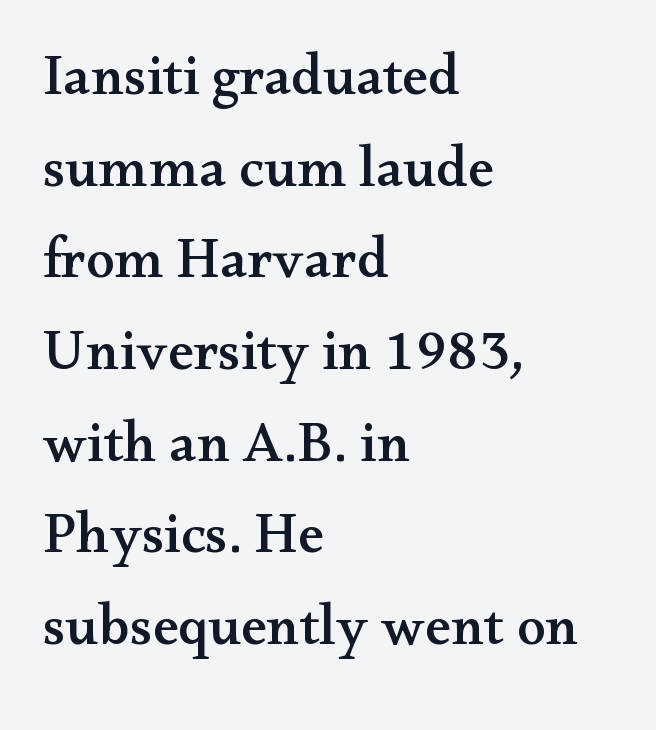
Do the letters lean? They stand straight. Here the glyphs are tracked normally, forming tight word shapes. The rows are spaced the way most documents space them. You can tell from the footed stems that serif type was used. A clean baseline with only descenders dipping below it.
